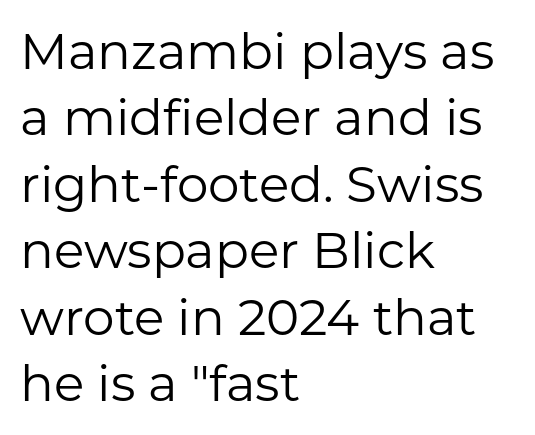
The image shows 50 px regular-weight sans-serif type, upright; set left-aligned, normal line spacing (1.33x), normal letter spacing, not underlined; low stroke contrast and a medium x-height.
